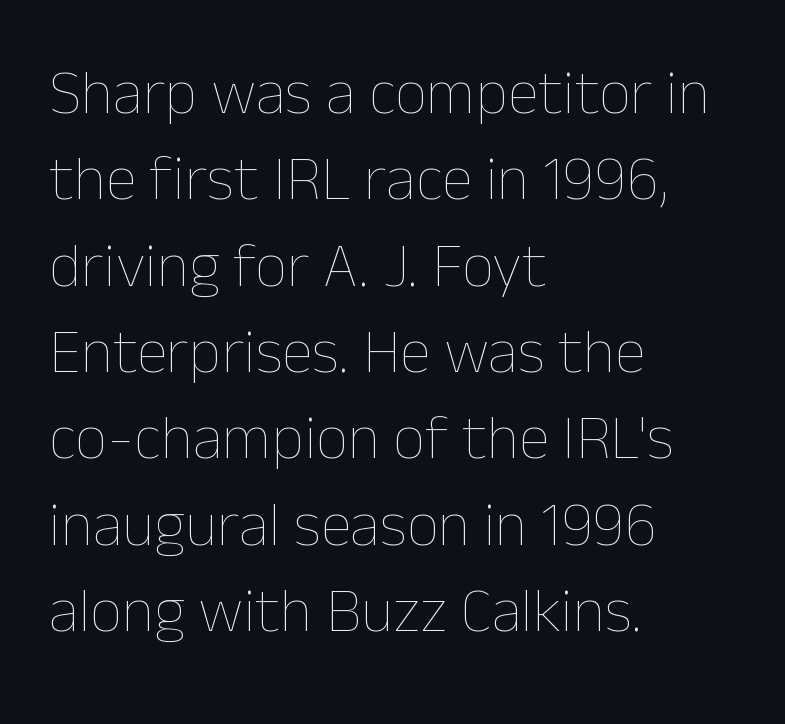
Horizontal alignment here is leftward, the default for most running prose. The lines sit at an ordinary, default distance from one another. This sample has the flowing, uneven cadence of proportional lettering. On a weight scale, this lands at 450 or below. A typesetter would mark this as roman, not italic.
